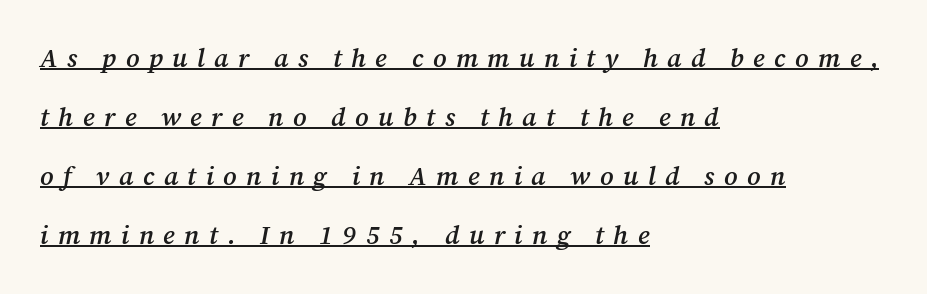
The image shows 26 px text type, italic (leaning right); set left-aligned, loose line spacing (2.27x), unusually wide letter spacing (+0.36 em), underlined.
